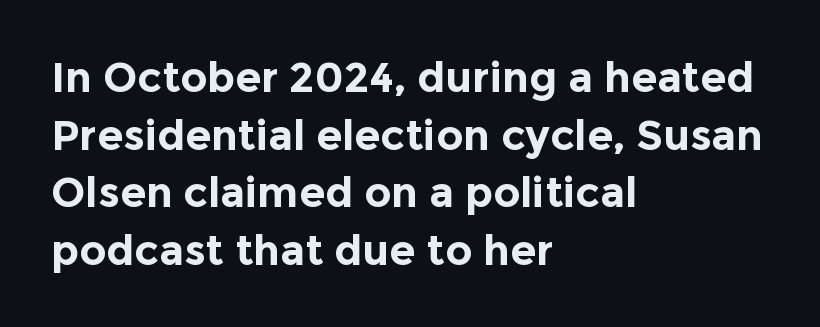
The letters stand upright; this is a roman face. Is the letter spacing exaggerated? No — it looks like the ordinary default. A student would call this left alignment; a typographer would say flush left, rag right. Notice how descenders clear the ascenders below comfortably — that's standard leading.
